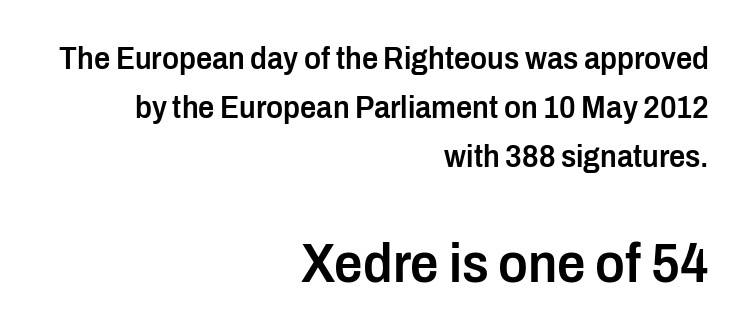
Q: Is the text bold? A: Semi-bold.
Q: Is the text italic (slanted)? A: No, it is upright.
Q: Is the typeface a serif or a sans-serif typeface? A: Sans-serif.
Q: Is the text underlined? A: No.
Q: How is the paragraph aligned? A: Right-aligned.
Q: Is the spacing between letters normal or unusually wide? A: Normal.
Q: Is the spacing between lines tight, normal or loose? A: Normal.
Q: Which block of text is set in a larger size, the first (top) or the second (bottom)? A: The second (bottom) one.
Q: Width (condensed, normal, or wide)? A: Condensed.
Q: Stroke contrast? A: Low.
Q: x-height? A: Medium.
Q: Monospaced? A: No.
